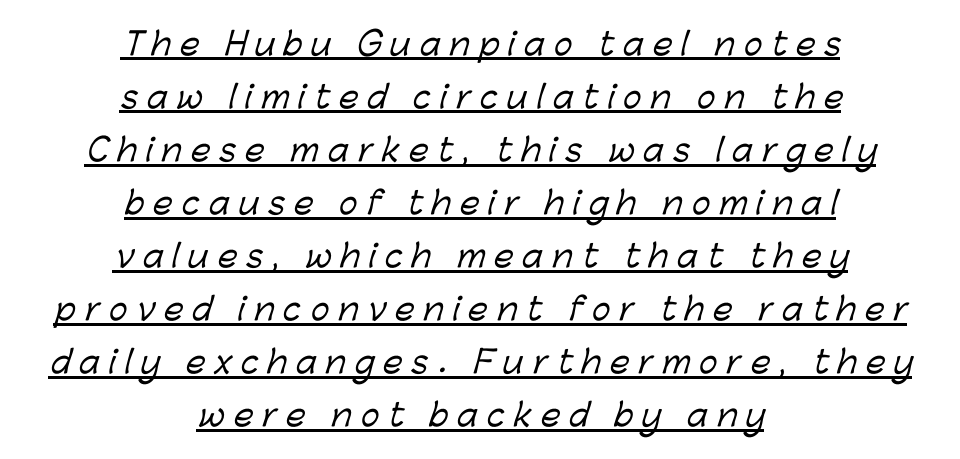
Q: Is the typeface a serif or a sans-serif typeface? A: Sans-serif.
Q: Is the text underlined? A: Yes.
Q: How is the paragraph aligned? A: Centered.
Q: Is the spacing between letters normal or unusually wide? A: Unusually wide.
Q: Width (condensed, normal, or wide)? A: Normal.
Q: Stroke contrast? A: Low.
Q: x-height? A: Medium.
Q: Monospaced? A: No.
